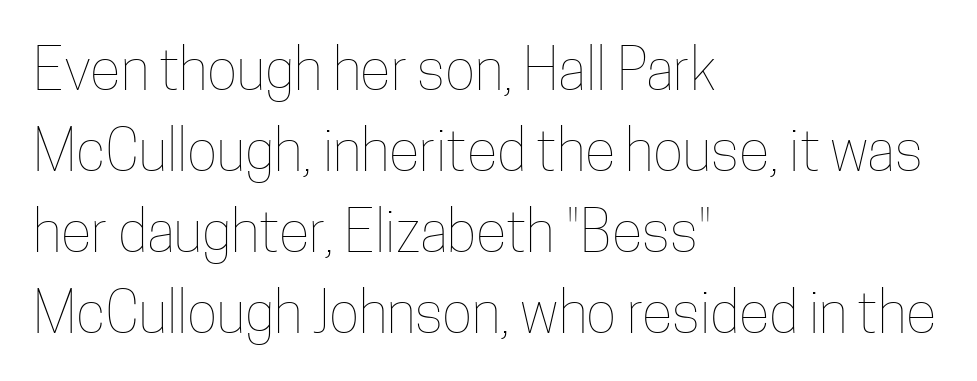
The image shows 57 px thin, condensed type, upright; set left-aligned, normal line spacing (1.42x), normal letter spacing, not underlined; low stroke contrast and a medium x-height.
